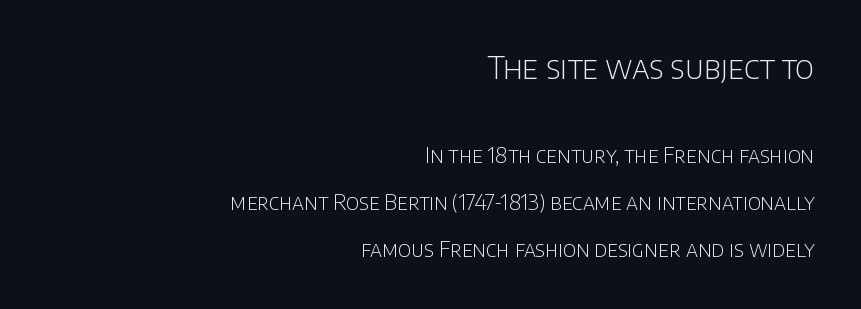
{"serif": "no", "italic": "no", "bold": "no", "weight": "light", "width": "normal", "stroke_contrast": "low", "x_height": "large", "monospaced": "no", "underline": "no", "align": "right", "line_spacing": "loose", "line_spacing_ratio": 2.23, "letter_spacing": "normal", "letter_spacing_em": 0.0, "larger_block": "first", "size_ratio": 1.48, "glyph_px": 31}
